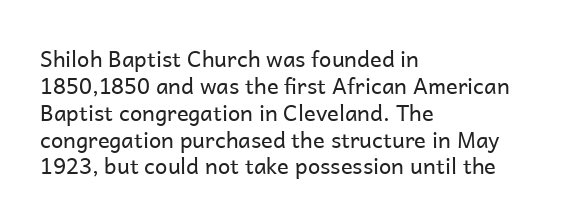
Honestly, the letter spacing is just normal — you wouldn't notice it. A student would call this left alignment; a typographer would say flush left, rag right. The font sits on the lighter half of the weight spectrum, regular included. Just letters on the line, the space beneath them empty.
